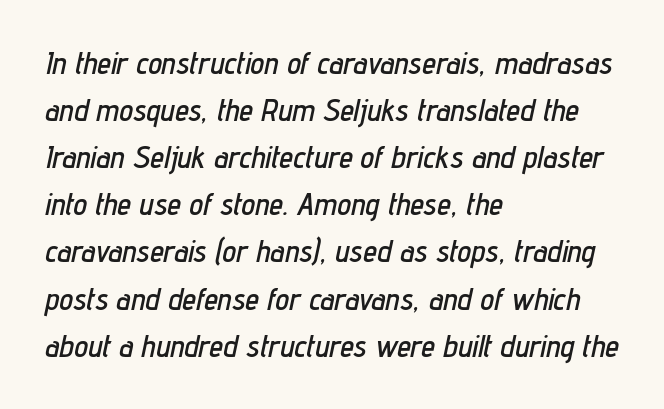
Q: Is the text italic (slanted)? A: Yes, it leans right by about 12 degrees.
Q: Is the text underlined? A: No.
Q: How is the paragraph aligned? A: Left-aligned.
Q: Is the spacing between letters normal or unusually wide? A: Normal.
Q: Is the spacing between lines tight, normal or loose? A: Normal.
Q: Width (condensed, normal, or wide)? A: Condensed.
Q: Stroke contrast? A: Low.
Q: x-height? A: Medium.
Q: Monospaced? A: No.
